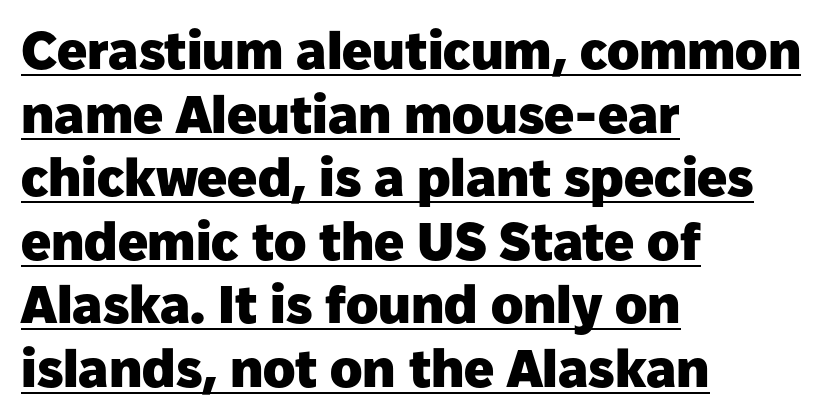
{"serif": "no", "italic": "no", "bold": "yes", "weight": "heavy", "width": "normal", "stroke_contrast": "low", "x_height": "medium", "monospaced": "no", "underline": "yes", "align": "left", "line_spacing_ratio": 1.2, "letter_spacing": "normal", "letter_spacing_em": 0.0, "glyph_px": 53}
